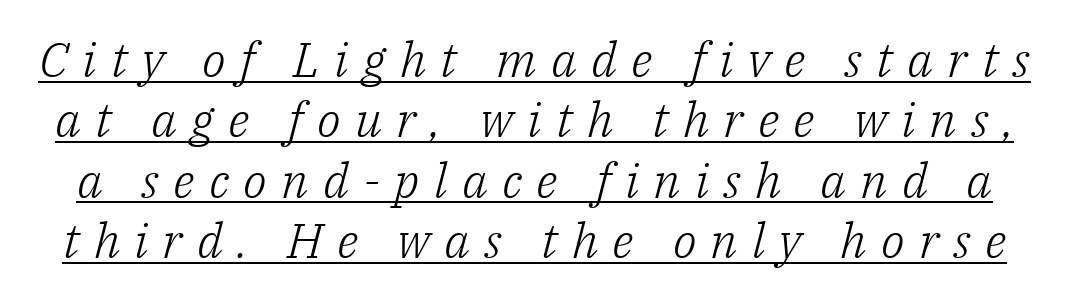
The image shows 49 px light serif type, italic (leaning right); set line spacing 1.23x, unusually wide letter spacing (+0.29 em), underlined; low stroke contrast and a medium x-height.
